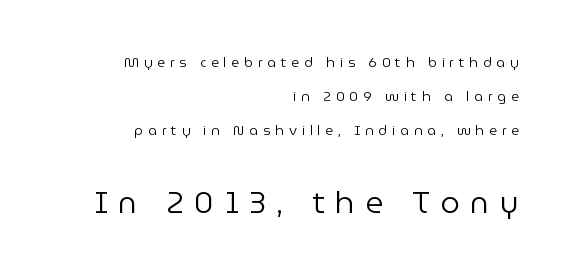
Q: Is the text bold? A: No.
Q: Is the text italic (slanted)? A: No, it is upright.
Q: Is the typeface a serif or a sans-serif typeface? A: Sans-serif.
Q: Is the text underlined? A: No.
Q: How is the paragraph aligned? A: Right-aligned.
Q: Is the spacing between letters normal or unusually wide? A: Unusually wide.
Q: Is the spacing between lines tight, normal or loose? A: Loose.
Q: Which block of text is set in a larger size, the first (top) or the second (bottom)? A: The second (bottom) one.
Q: Width (condensed, normal, or wide)? A: Normal.
Q: Stroke contrast? A: Low.
Q: x-height? A: Medium.
Q: Monospaced? A: No.
